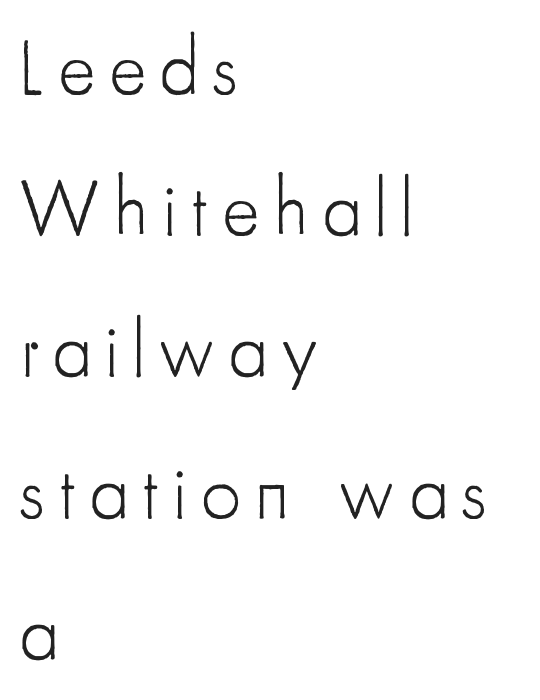
The image shows 78 px light, condensed sans-serif type, upright; set left-aligned, line spacing 1.81x, not underlined; low stroke contrast and a small x-height.
